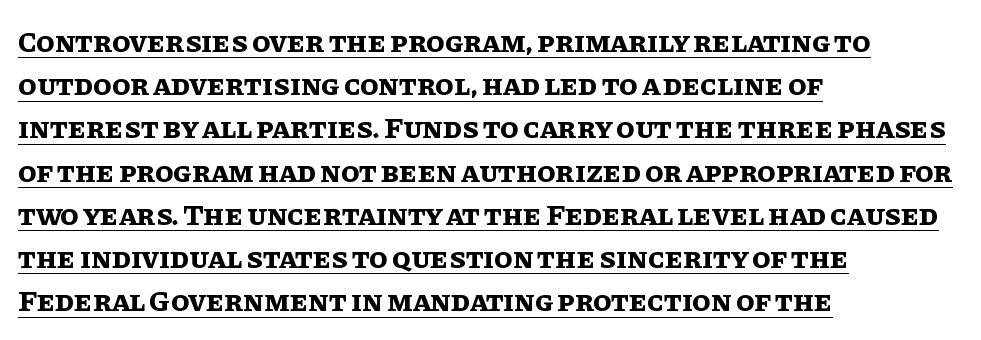
Is this a fixed-width face? No — the glyphs have proportional, varying widths. Honestly, the row spacing looks completely unremarkable. A full-strength bold gives these letters their thick strokes. Leftover space on each line is placed entirely after the last word. The lettering holds an erect, upright posture throughout.
